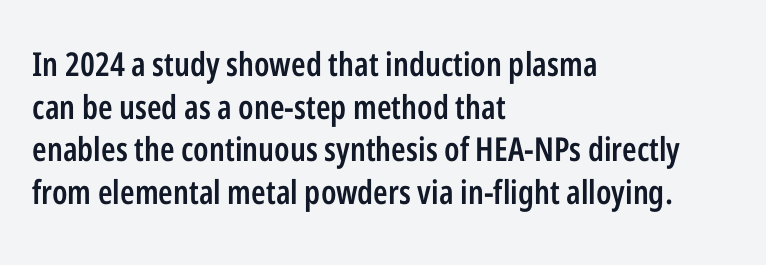
Q: Is the text bold? A: Semi-bold.
Q: Is the text italic (slanted)? A: No, it is upright.
Q: Is the typeface a serif or a sans-serif typeface? A: Sans-serif.
Q: Is the text underlined? A: No.
Q: How is the paragraph aligned? A: Left-aligned.
Q: Is the spacing between letters normal or unusually wide? A: Normal.
Q: Is the spacing between lines tight, normal or loose? A: Normal.
Q: Width (condensed, normal, or wide)? A: Condensed.
Q: Stroke contrast? A: Low.
Q: x-height? A: Medium.
Q: Monospaced? A: No.
